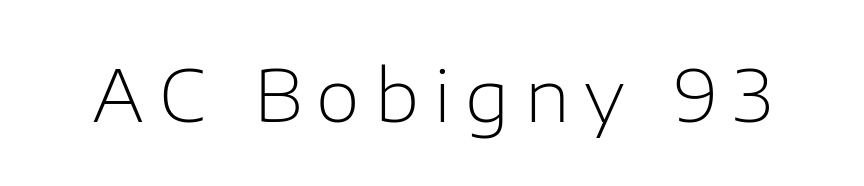
The image shows 71 px light sans-serif type, upright; set unusually wide letter spacing (+0.21 em), not underlined; low stroke contrast and a medium x-height.
